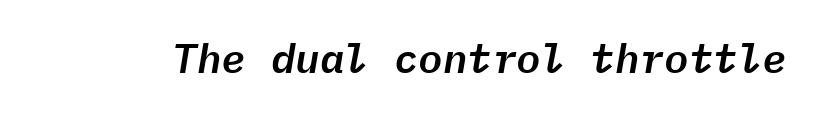
Q: Is the text italic (slanted)? A: Yes, it leans right by about 9 degrees.
Q: Is the text underlined? A: No.
Q: Is the spacing between letters normal or unusually wide? A: Normal.
Q: Width (condensed, normal, or wide)? A: Normal.
Q: Stroke contrast? A: Low.
Q: x-height? A: Medium.
Q: Monospaced? A: Yes.
